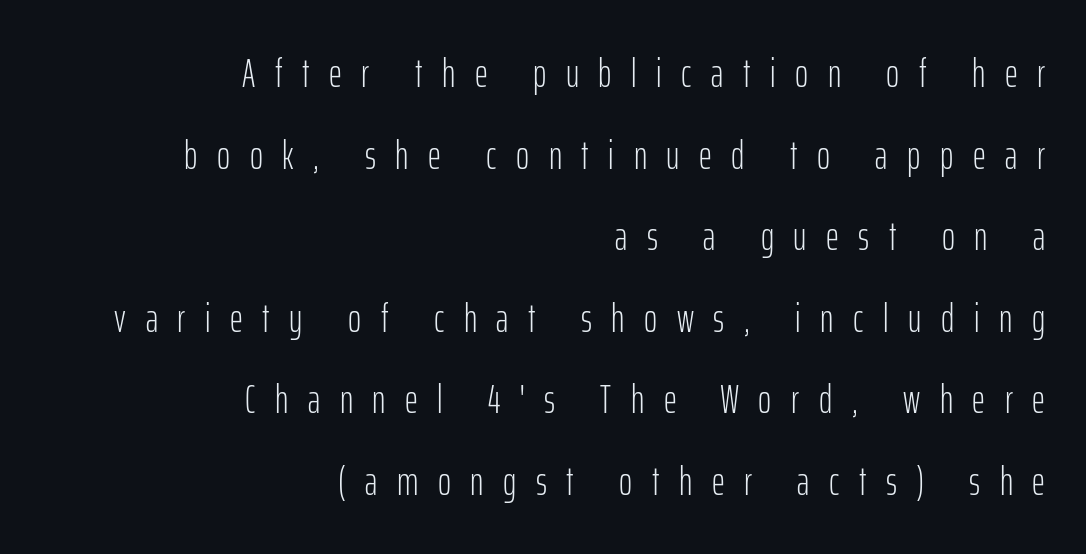
The image shows 40 px light, condensed sans-serif type, upright; set right-aligned, loose line spacing (2.04x), unusually wide letter spacing (+0.49 em), not underlined; low stroke contrast and a medium x-height.
